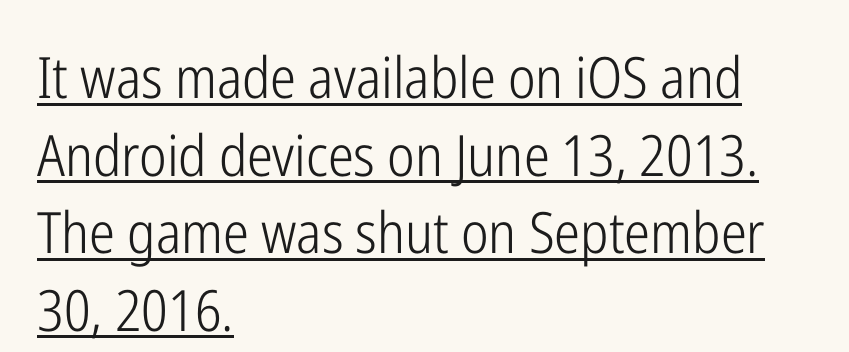
{"serif": "no", "italic": "no", "bold": "no", "weight": "light", "width": "condensed", "stroke_contrast": "low", "x_height": "medium", "monospaced": "no", "underline": "yes", "align": "left", "line_spacing": "normal", "line_spacing_ratio": 1.36, "letter_spacing": "normal", "letter_spacing_em": 0.0, "glyph_px": 57}
